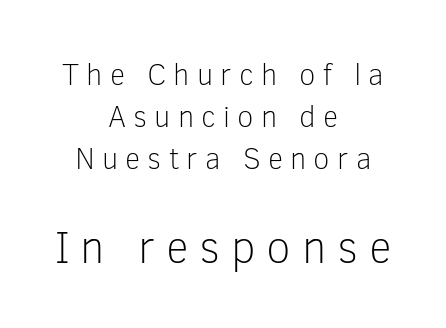
Q: Is the text bold? A: No.
Q: Is the text italic (slanted)? A: No, it is upright.
Q: Is the typeface a serif or a sans-serif typeface? A: Sans-serif.
Q: Is the text underlined? A: No.
Q: How is the paragraph aligned? A: Centered.
Q: Is the spacing between letters normal or unusually wide? A: Unusually wide.
Q: Is the spacing between lines tight, normal or loose? A: Normal.
Q: Which block of text is set in a larger size, the first (top) or the second (bottom)? A: The second (bottom) one.
Q: Width (condensed, normal, or wide)? A: Normal.
Q: Stroke contrast? A: Low.
Q: x-height? A: Medium.
Q: Monospaced? A: No.
